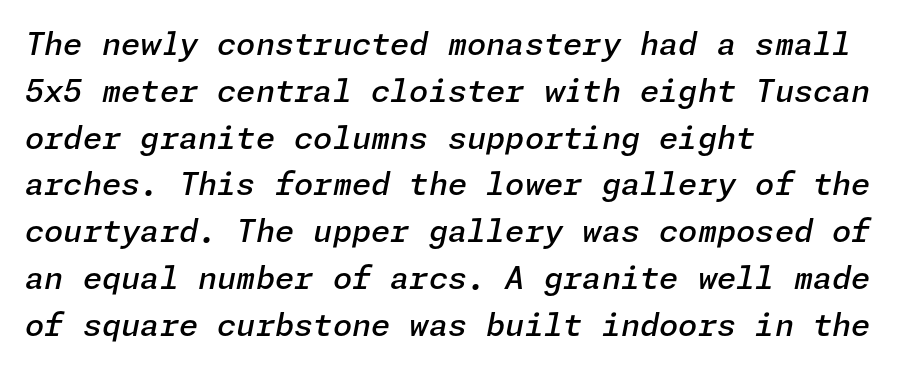
Posture: slanted. Check the space under the baseline: it is left empty. What's the leading like? Ordinary, nothing unusual. Honestly, the letter spacing is just normal — you wouldn't notice it. Semibold letterforms, between regular and bold.
